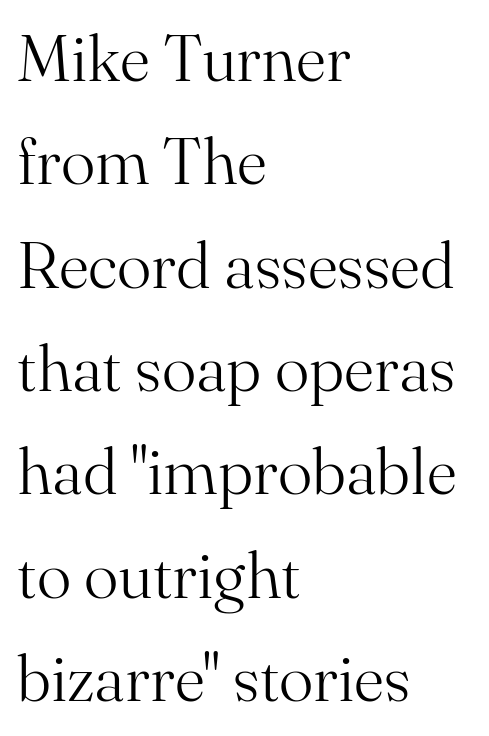
Varying glyph widths throughout — classic text-font behaviour. A bare baseline throughout the passage. The paragraph shown leans on its left margin. Ascenders rise straight up at ninety degrees. Honestly, the row spacing looks completely unremarkable.
